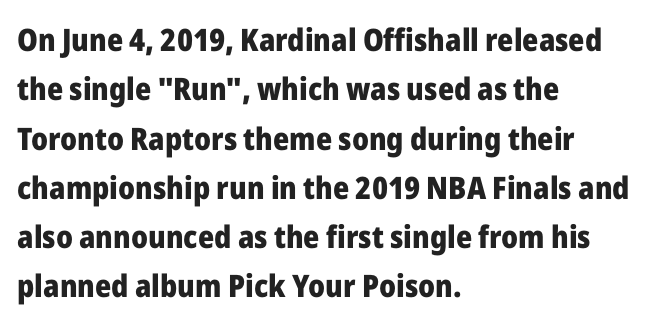
Q: Is the text bold? A: Yes.
Q: Is the text italic (slanted)? A: No, it is upright.
Q: Is the typeface a serif or a sans-serif typeface? A: Sans-serif.
Q: Is the text underlined? A: No.
Q: How is the paragraph aligned? A: Left-aligned.
Q: Is the spacing between letters normal or unusually wide? A: Normal.
Q: Is the spacing between lines tight, normal or loose? A: Normal.
Q: Width (condensed, normal, or wide)? A: Normal.
Q: Stroke contrast? A: Low.
Q: x-height? A: Medium.
Q: Monospaced? A: No.
